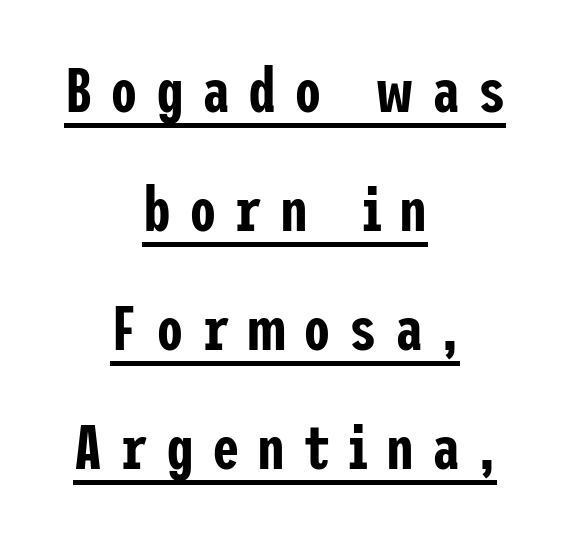
Are there feet on the stems? There aren't — it's a sans. The paragraph shown floats in the horizontal middle. Rows of type keep a wide berth in the vertical direction. The letterforms stand isolated, each surrounded by extra space. This sample carries an underscore along the baseline area. Vertical strokes here are truly vertical.
